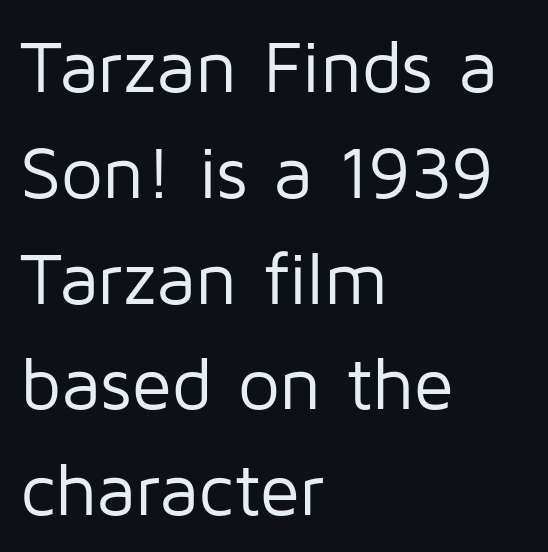
Descenders hang freely into open space. Inter-character spacing is left at the font's built-in metrics. Vertical stems look standard width or narrower in stroke. Unlike a traditional serif, this face leaves its strokes unadorned. Do the characters align in a grid? No, the font is proportional.
